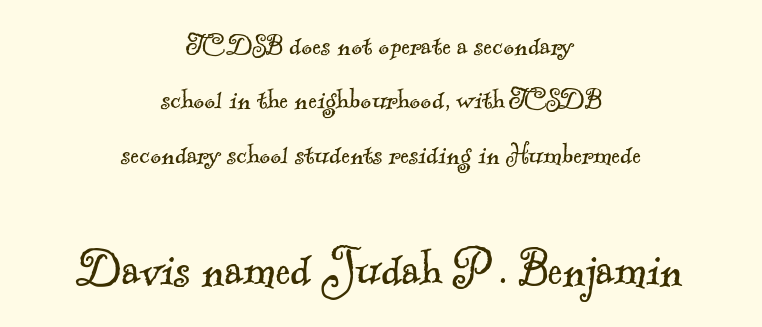
The image shows 57 px light serif type; set centered, normal line spacing (1.65x), normal letter spacing, not underlined; the second (bottom) block is 1.73x larger; a small x-height.
